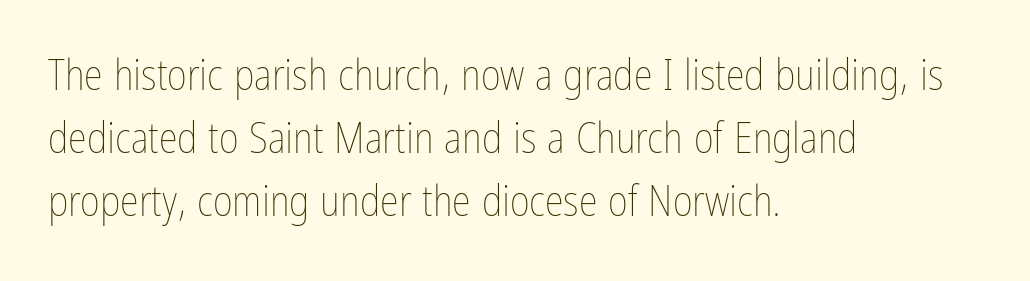
The image shows 43 px thin, condensed type, upright; set left-aligned, normal line spacing (1.46x), normal letter spacing, not underlined; low stroke contrast and a medium x-height.
